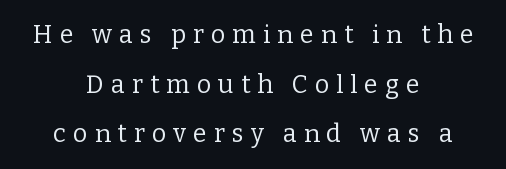
{"italic": "no", "bold": "no", "underline": "no", "align": "center", "line_spacing": "loose", "line_spacing_ratio": 1.99, "letter_spacing": "wide", "letter_spacing_em": 0.28, "glyph_px": 25}
